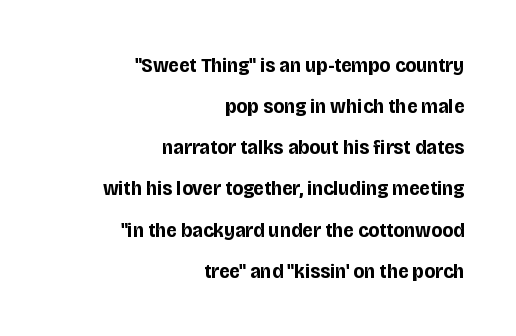
Q: Is the text bold? A: Yes.
Q: Is the text italic (slanted)? A: No, it is upright.
Q: Is the text underlined? A: No.
Q: How is the paragraph aligned? A: Right-aligned.
Q: Is the spacing between letters normal or unusually wide? A: Normal.
Q: Is the spacing between lines tight, normal or loose? A: Loose.
